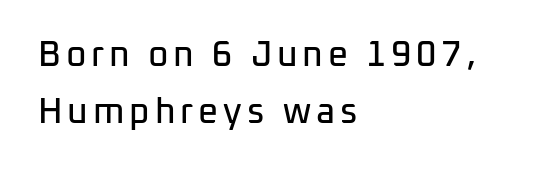
The image shows 35 px sans-serif type, upright; set left-aligned, normal line spacing (1.63x), not underlined; low stroke contrast and a medium x-height.
